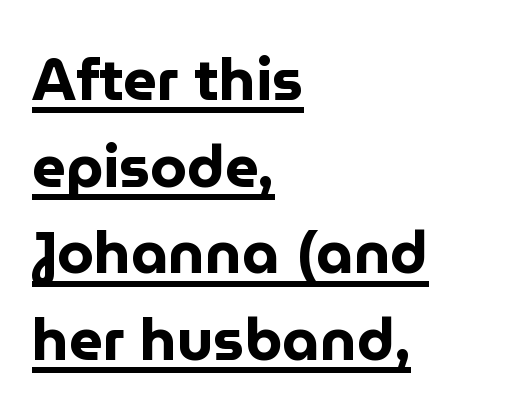
Q: Is the text bold? A: Yes.
Q: Is the text italic (slanted)? A: No, it is upright.
Q: Is the typeface a serif or a sans-serif typeface? A: Sans-serif.
Q: Is the text underlined? A: Yes.
Q: How is the paragraph aligned? A: Left-aligned.
Q: Is the spacing between letters normal or unusually wide? A: Normal.
Q: Is the spacing between lines tight, normal or loose? A: Normal.
Q: Width (condensed, normal, or wide)? A: Normal.
Q: Stroke contrast? A: Low.
Q: x-height? A: Medium.
Q: Monospaced? A: No.
